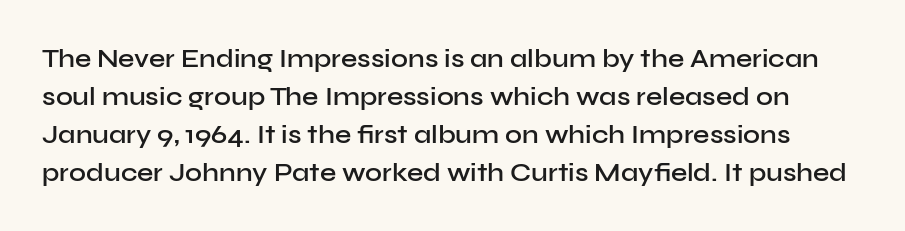
Q: Is the text bold? A: Semi-bold.
Q: Is the text italic (slanted)? A: No, it is upright.
Q: Is the text underlined? A: No.
Q: Is the spacing between letters normal or unusually wide? A: Normal.
Q: Is the spacing between lines tight, normal or loose? A: Normal.
